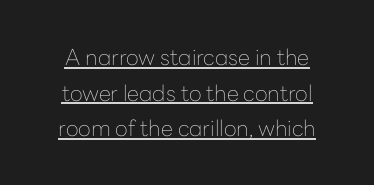
The image shows 22 px text type, upright; set normal line spacing (1.62x), normal letter spacing, underlined.
